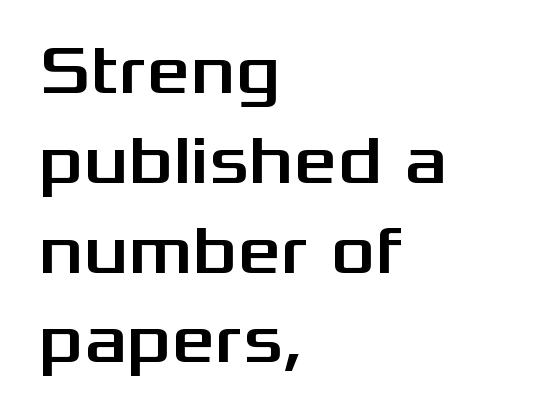
The image shows 68 px wide sans-serif type, upright; set left-aligned, normal line spacing (1.32x), normal letter spacing, not underlined; medium stroke contrast and a medium x-height.
